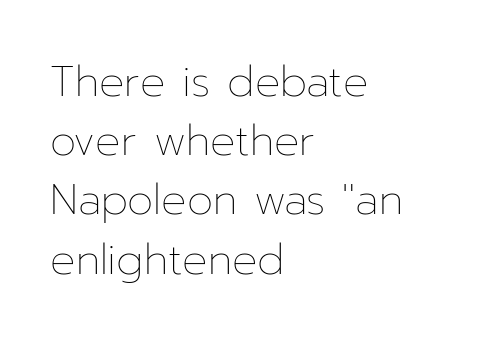
{"italic": "no", "bold": "no", "weight": "thin", "width": "normal", "stroke_contrast": "low", "x_height": "medium", "monospaced": "no", "underline": "no", "align": "left", "line_spacing": "normal", "line_spacing_ratio": 1.41, "letter_spacing": "normal", "letter_spacing_em": 0.0, "glyph_px": 42}
